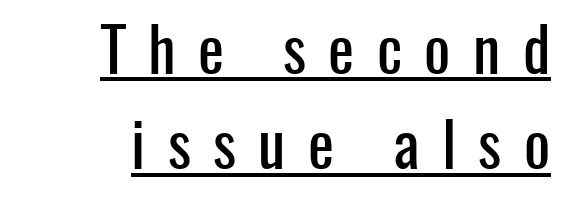
{"serif": "no", "italic": "no", "width": "condensed", "stroke_contrast": "low", "x_height": "medium", "monospaced": "no", "underline": "yes", "line_spacing": "normal", "line_spacing_ratio": 1.54, "letter_spacing": "wide", "letter_spacing_em": 0.36, "glyph_px": 62}
